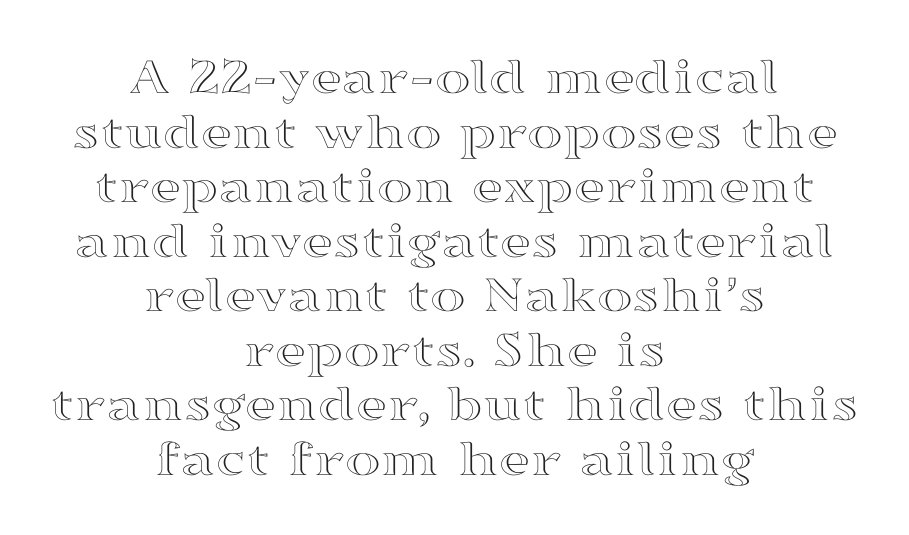
Q: Is the text italic (slanted)? A: No, it is upright.
Q: Is the text underlined? A: No.
Q: How is the paragraph aligned? A: Centered.
Q: Is the spacing between letters normal or unusually wide? A: Normal.
Q: Is the spacing between lines tight, normal or loose? A: Tight.
Q: Width (condensed, normal, or wide)? A: Wide.
Q: x-height? A: Medium.
Q: Monospaced? A: No.
